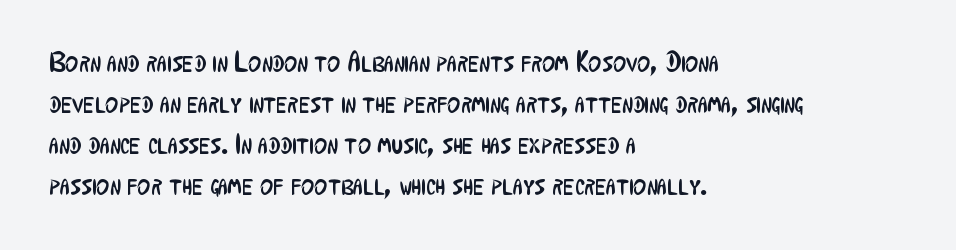
Q: Is the text bold? A: No.
Q: Is the text italic (slanted)? A: No, it is upright.
Q: Is the typeface a serif or a sans-serif typeface? A: Sans-serif.
Q: Is the text underlined? A: No.
Q: How is the paragraph aligned? A: Left-aligned.
Q: Is the spacing between letters normal or unusually wide? A: Normal.
Q: Is the spacing between lines tight, normal or loose? A: Normal.
Q: Width (condensed, normal, or wide)? A: Condensed.
Q: Stroke contrast? A: Low.
Q: x-height? A: Medium.
Q: Monospaced? A: No.
